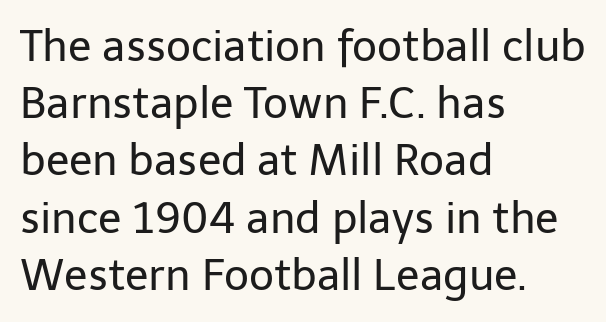
Q: Is the text bold? A: No.
Q: Is the text italic (slanted)? A: No, it is upright.
Q: Is the typeface a serif or a sans-serif typeface? A: Sans-serif.
Q: Is the text underlined? A: No.
Q: How is the paragraph aligned? A: Left-aligned.
Q: Is the spacing between letters normal or unusually wide? A: Normal.
Q: Is the spacing between lines tight, normal or loose? A: Normal.
Q: Width (condensed, normal, or wide)? A: Normal.
Q: Stroke contrast? A: Low.
Q: x-height? A: Medium.
Q: Monospaced? A: No.
